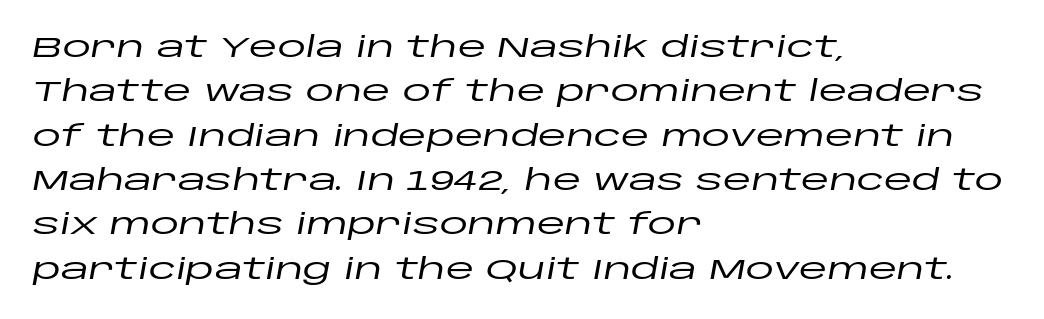
The image shows 29 px wide type, italic (leaning right); set left-aligned, normal line spacing (1.53x), normal letter spacing, not underlined; low stroke contrast and a large x-height.
